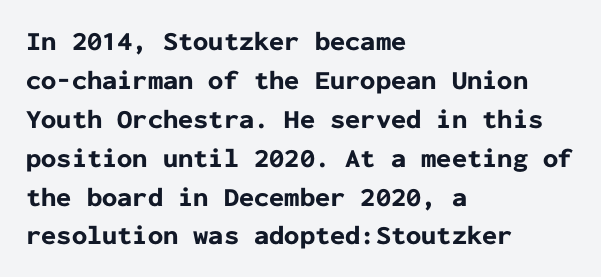
The image shows 27 px bold type, upright; set left-aligned, normal line spacing (1.44x), normal letter spacing, not underlined.
